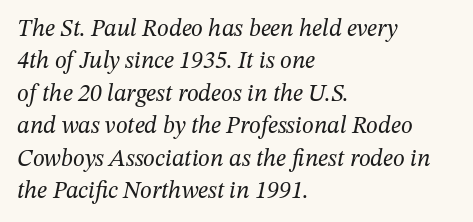
Compared with ordinary roman type, these characters are visibly tilted. The characters are drawn with everyday or finer stroke widths. Reading down the block, your eye returns to a fixed left position each line. Words appear dense and cohesive because spacing is normal. Evenly set lines give the paragraph a standard silhouette.
